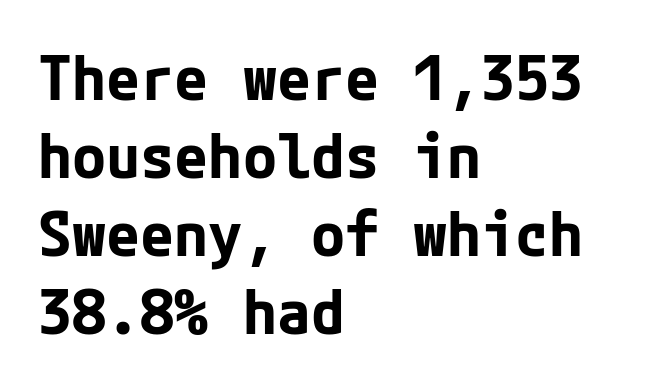
Q: Is the text bold? A: Yes.
Q: Is the text italic (slanted)? A: No, it is upright.
Q: Is the typeface a serif or a sans-serif typeface? A: Sans-serif.
Q: Is the text underlined? A: No.
Q: How is the paragraph aligned? A: Left-aligned.
Q: Is the spacing between letters normal or unusually wide? A: Normal.
Q: Is the spacing between lines tight, normal or loose? A: Normal.
Q: Width (condensed, normal, or wide)? A: Normal.
Q: Stroke contrast? A: Low.
Q: x-height? A: Medium.
